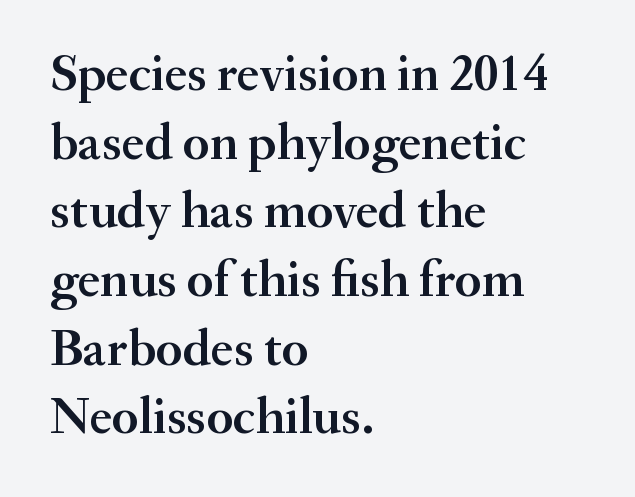
{"serif": "yes", "italic": "no", "bold": "semi", "weight": "semibold", "width": "normal", "stroke_contrast": "medium", "x_height": "small", "monospaced": "no", "underline": "no", "align": "left", "line_spacing": "normal", "line_spacing_ratio": 1.32, "letter_spacing": "normal", "letter_spacing_em": 0.0, "glyph_px": 52}
